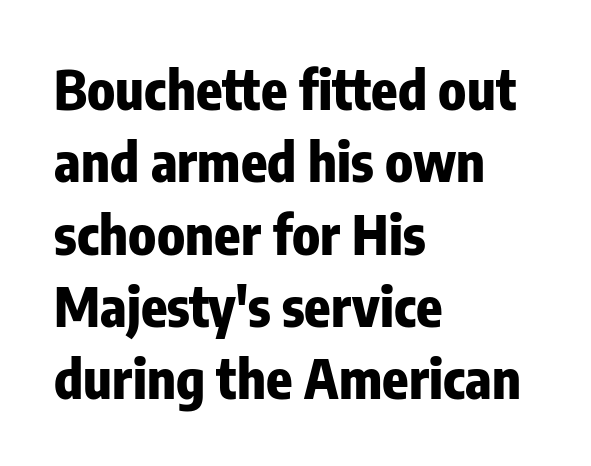
Q: Is the text bold? A: Yes.
Q: Is the text italic (slanted)? A: No, it is upright.
Q: Is the typeface a serif or a sans-serif typeface? A: Sans-serif.
Q: Is the text underlined? A: No.
Q: How is the paragraph aligned? A: Left-aligned.
Q: Is the spacing between letters normal or unusually wide? A: Normal.
Q: Is the spacing between lines tight, normal or loose? A: Normal.
Q: Width (condensed, normal, or wide)? A: Condensed.
Q: Stroke contrast? A: Low.
Q: x-height? A: Medium.
Q: Monospaced? A: No.
